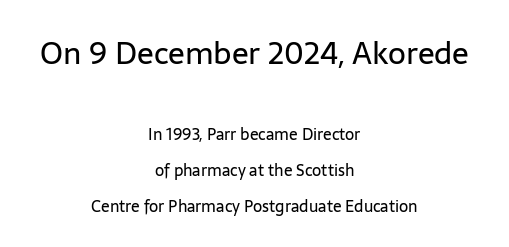
The typography opts for an upright posture over an oblique one. The letterforms sit shoulder to shoulder at normal distance. Think standard paragraph weight, or any step lighter than that. The rendering shows plain stroke endings on the letterforms — a sans-serif design.
